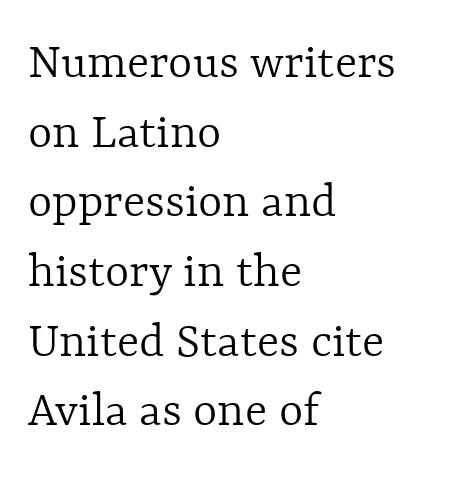
{"italic": "no", "bold": "no", "weight": "light", "width": "normal", "x_height": "medium", "monospaced": "no", "underline": "no", "align": "left", "line_spacing": "normal", "line_spacing_ratio": 1.34, "letter_spacing": "normal", "letter_spacing_em": 0.0, "glyph_px": 52}
